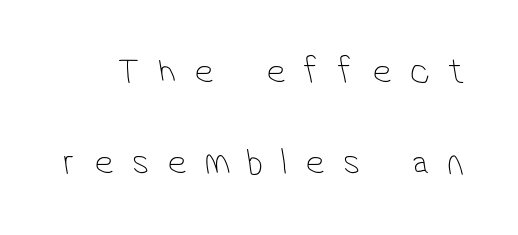
Does extra space separate the letters? Yes, quite a lot of it. How would I describe the line gaps? Wide and relaxed. The typesetting does not lean heavy: it is not bold. Do the characters align in a grid? No, the font is proportional. Just letters on the line, the space beneath them empty.
